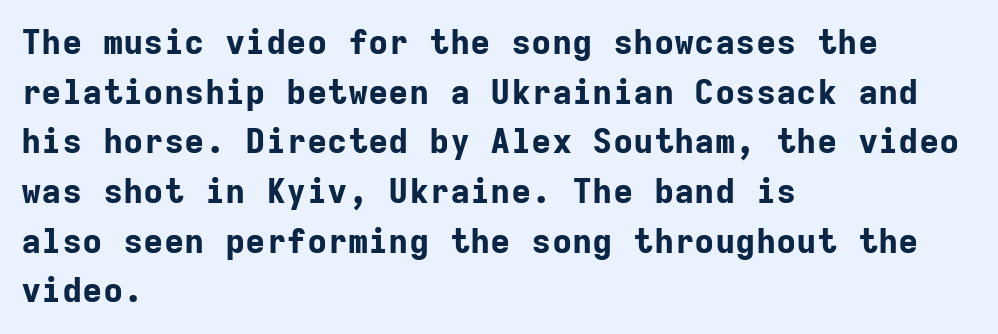
Q: Is the text bold? A: Yes.
Q: Is the text italic (slanted)? A: No, it is upright.
Q: Is the typeface a serif or a sans-serif typeface? A: Sans-serif.
Q: Is the text underlined? A: No.
Q: How is the paragraph aligned? A: Left-aligned.
Q: Is the spacing between letters normal or unusually wide? A: Normal.
Q: Is the spacing between lines tight, normal or loose? A: Normal.
Q: Width (condensed, normal, or wide)? A: Normal.
Q: Stroke contrast? A: Low.
Q: x-height? A: Medium.
Q: Monospaced? A: Yes.
